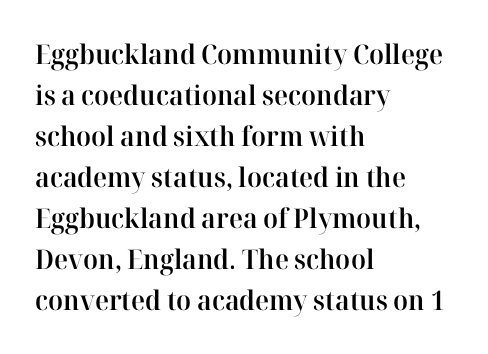
Q: Is the text bold? A: Semi-bold.
Q: Is the text italic (slanted)? A: No, it is upright.
Q: Is the text underlined? A: No.
Q: How is the paragraph aligned? A: Left-aligned.
Q: Is the spacing between letters normal or unusually wide? A: Normal.
Q: Is the spacing between lines tight, normal or loose? A: Normal.
